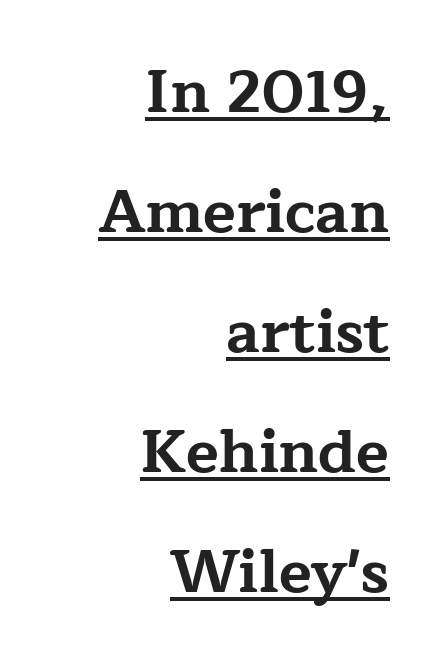
{"serif": "yes", "italic": "no", "bold": "yes", "weight": "bold", "width": "wide", "stroke_contrast": "low", "x_height": "medium", "monospaced": "no", "underline": "yes", "align": "right", "line_spacing": "loose", "line_spacing_ratio": 2.0, "letter_spacing": "normal", "letter_spacing_em": 0.0, "glyph_px": 60}
